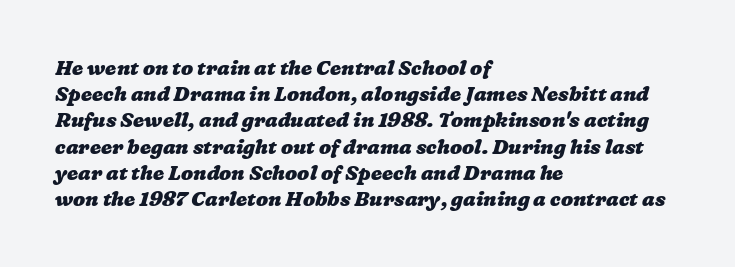
This block has exactly the height ordinary leading produces. As a designer I'd log this as weight 700, bold. The line texture is even and compact thanks to regular tracking. Layout note: lines flush left. The area under the type is left untouched.
